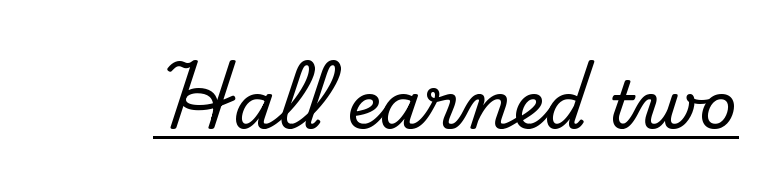
{"serif": "yes", "width": "normal", "stroke_contrast": "low", "x_height": "small", "monospaced": "no", "underline": "yes", "letter_spacing": "normal", "letter_spacing_em": 0.0, "glyph_px": 66}
